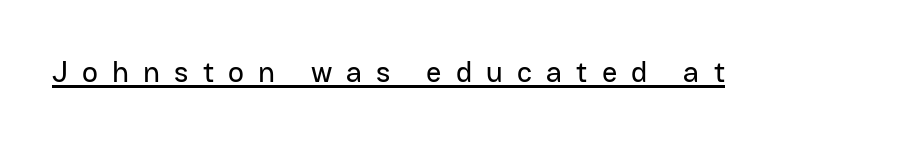
Q: Is the text italic (slanted)? A: No, it is upright.
Q: Is the typeface a serif or a sans-serif typeface? A: Sans-serif.
Q: Is the text underlined? A: Yes.
Q: Is the spacing between letters normal or unusually wide? A: Unusually wide.
Q: Width (condensed, normal, or wide)? A: Normal.
Q: Stroke contrast? A: Low.
Q: x-height? A: Medium.
Q: Monospaced? A: No.
